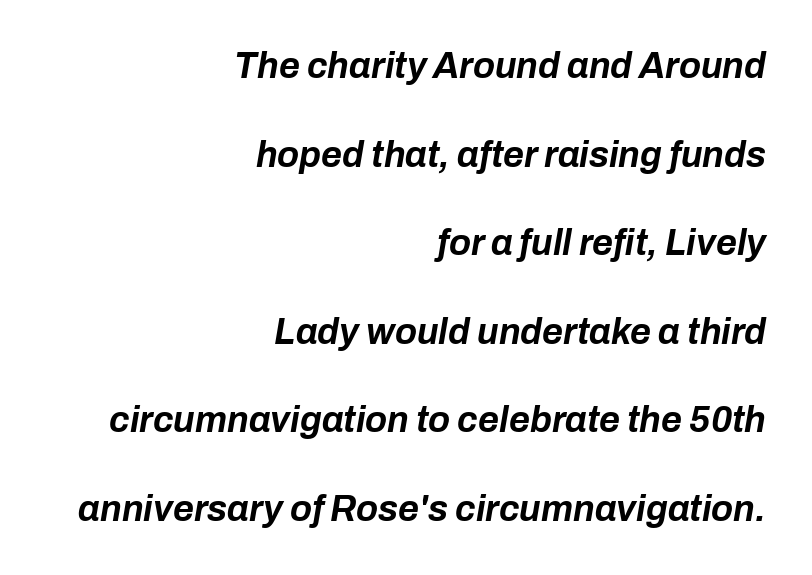
The image shows 36 px bold type, italic (leaning right); set right-aligned, loose line spacing (2.46x), normal letter spacing, not underlined; low stroke contrast and a medium x-height.
